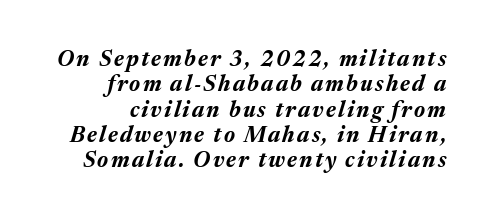
{"italic": "yes", "lean": "right", "slant_degrees": 17, "bold": "yes", "underline": "no", "line_spacing": "tight", "line_spacing_ratio": 1.15, "glyph_px": 22}
